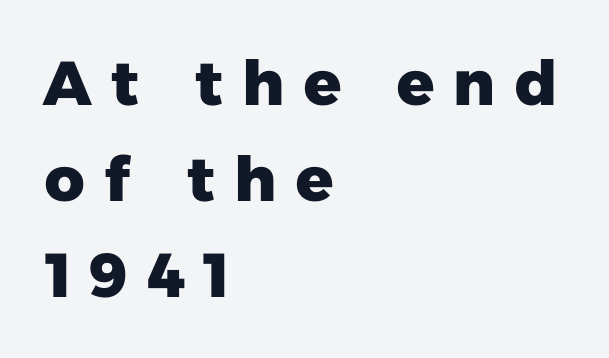
The line texture is sparse and dotted thanks to wide tracking. Regular leading. Leftover space on each line is placed entirely after the last word. Just letters on the line, the space beneath them empty. A typesetter would label this face a sans.
